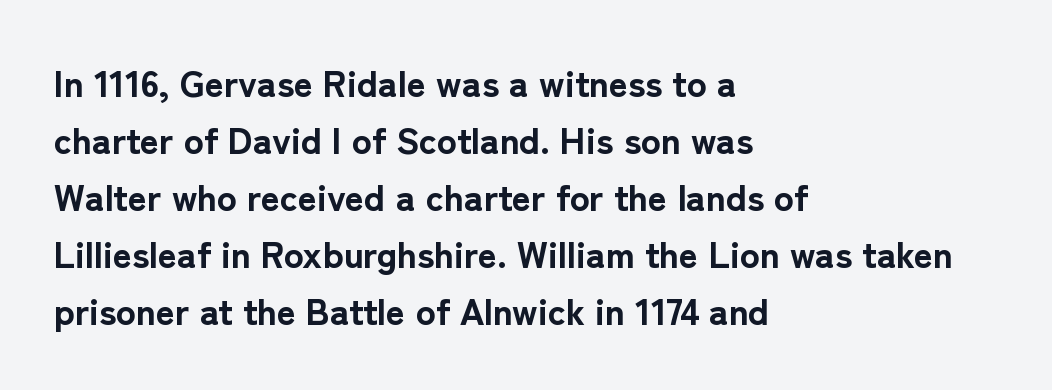
Nothing sits at the stroke ends, so this counts as sans-serif. This rendering leaves character spacing at its baseline value. The compositor pushed each line to the left boundary. These lines are rendered in a variable-pitch font. Students, this is bold: see how much ink each stroke carries.
